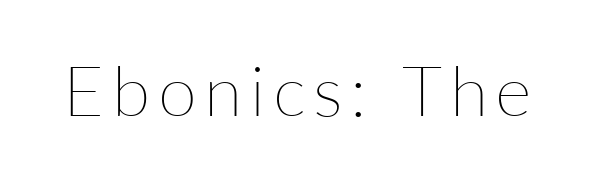
The image shows 70 px thin type, upright; set not underlined; low stroke contrast and a medium x-height.
